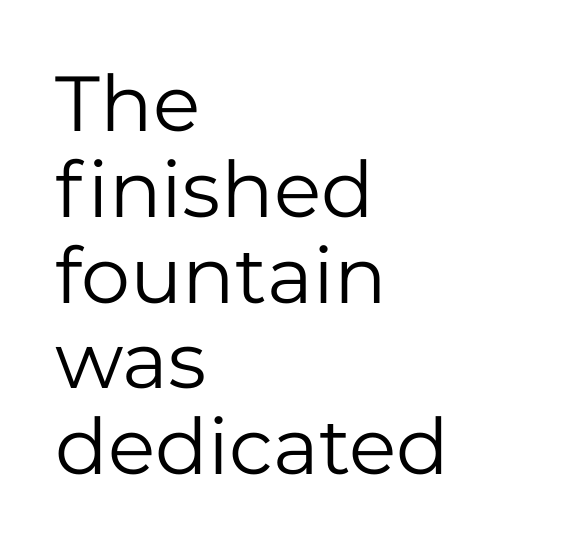
This sample has the flowing, uneven cadence of proportional lettering. Nothing unusual about the tracking: characters are spaced as the font intends. What kind of face is this? One without serifs — a sans. Caption: multi-line text, flush left, ragged right. Very little white space separates one row of letters from the next.
